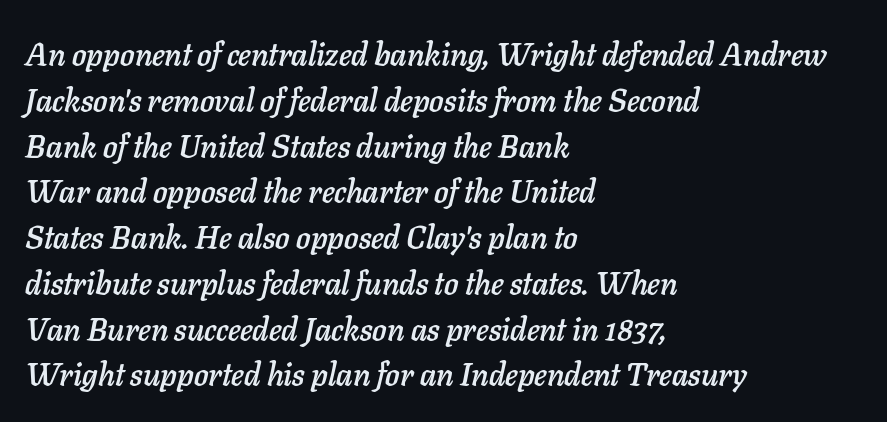
{"italic": "yes", "lean": "right", "slant_degrees": 11, "width": "normal", "stroke_contrast": "low", "x_height": "medium", "monospaced": "no", "underline": "no", "align": "left", "line_spacing": "normal", "line_spacing_ratio": 1.43, "letter_spacing": "normal", "letter_spacing_em": 0.0, "glyph_px": 32}
